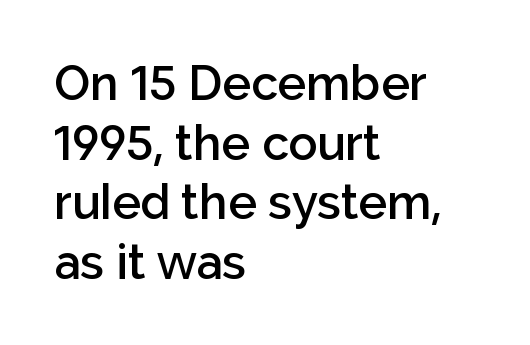
The image shows 48 px semibold sans-serif type, upright; set left-aligned, line spacing 1.24x, normal letter spacing, not underlined; low stroke contrast and a medium x-height.
